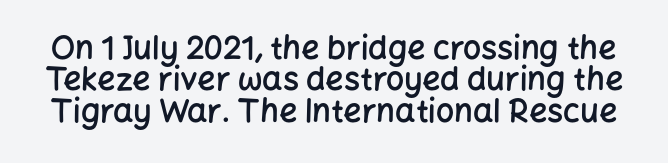
The image shows 32 px semibold sans-serif type, upright; set tight line spacing (0.98x), normal letter spacing, not underlined; low stroke contrast and a medium x-height.
